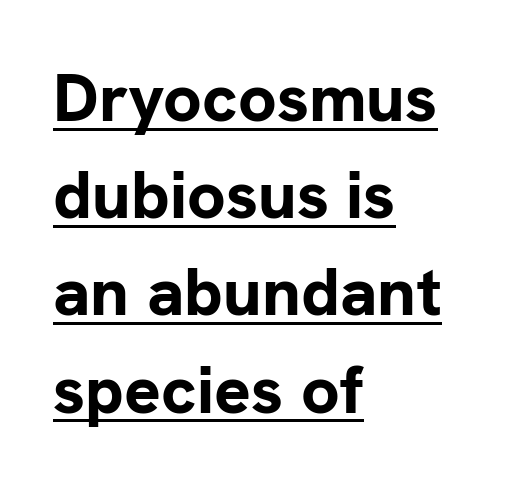
The space between consecutive lines is moderate. The words here are underlined. The horizontal fit of the characters is conventional and even. This sample uses an upright cut, with every glyph sitting square on the baseline.
